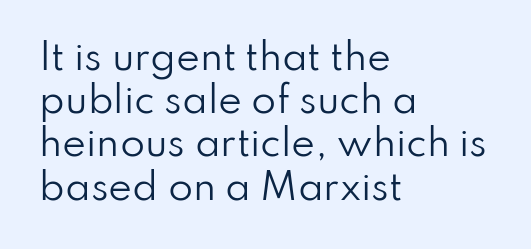
{"serif": "no", "italic": "no", "bold": "no", "weight": "regular", "width": "normal", "stroke_contrast": "low", "x_height": "small", "monospaced": "no", "underline": "no", "align": "left", "line_spacing_ratio": 1.2, "letter_spacing": "normal", "letter_spacing_em": 0.0, "glyph_px": 36}
